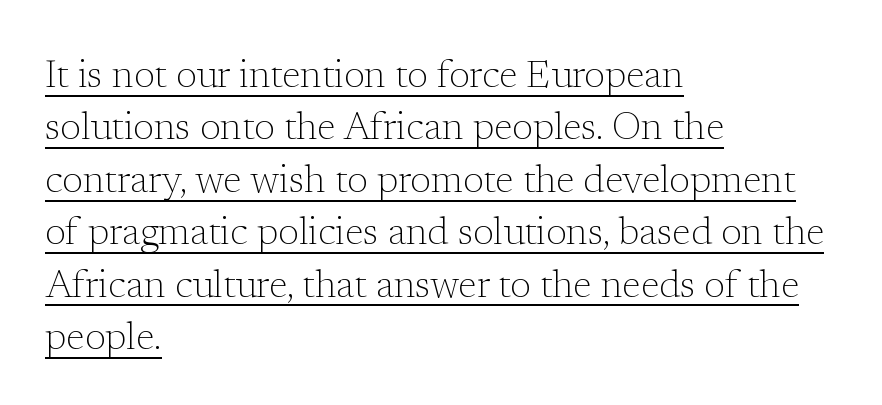
Q: Is the text bold? A: No.
Q: Is the text italic (slanted)? A: No, it is upright.
Q: Is the typeface a serif or a sans-serif typeface? A: Serif.
Q: Is the text underlined? A: Yes.
Q: How is the paragraph aligned? A: Left-aligned.
Q: Is the spacing between letters normal or unusually wide? A: Normal.
Q: Is the spacing between lines tight, normal or loose? A: Normal.
Q: Width (condensed, normal, or wide)? A: Normal.
Q: Stroke contrast? A: Low.
Q: x-height? A: Medium.
Q: Monospaced? A: No.
